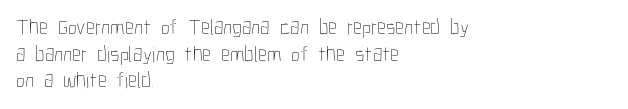
Q: Is the text bold? A: No.
Q: Is the text italic (slanted)? A: No, it is upright.
Q: Is the text underlined? A: No.
Q: How is the paragraph aligned? A: Left-aligned.
Q: Is the spacing between letters normal or unusually wide? A: Normal.
